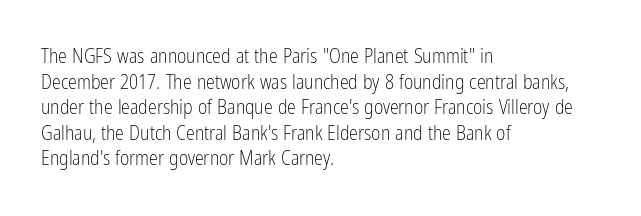
The image shows 20 px text type, upright; set left-aligned, normal line spacing (1.28x), normal letter spacing, not underlined.
